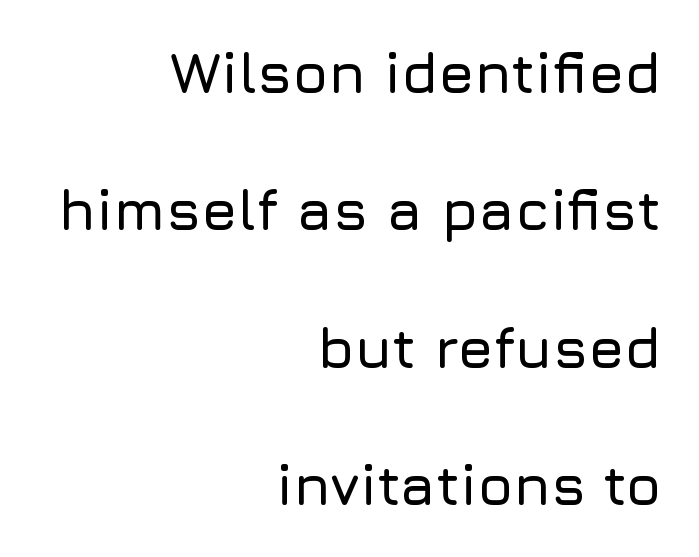
Q: Is the text italic (slanted)? A: No, it is upright.
Q: Is the typeface a serif or a sans-serif typeface? A: Sans-serif.
Q: Is the text underlined? A: No.
Q: How is the paragraph aligned? A: Right-aligned.
Q: Is the spacing between letters normal or unusually wide? A: Normal.
Q: Is the spacing between lines tight, normal or loose? A: Loose.
Q: Width (condensed, normal, or wide)? A: Normal.
Q: Stroke contrast? A: Low.
Q: x-height? A: Medium.
Q: Monospaced? A: No.
